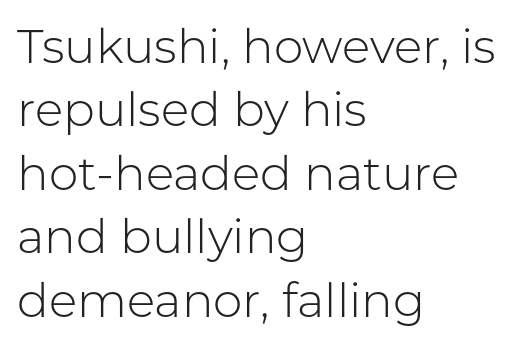
{"serif": "no", "italic": "no", "bold": "no", "weight": "light", "width": "normal", "stroke_contrast": "low", "x_height": "medium", "monospaced": "no", "underline": "no", "align": "left", "line_spacing": "normal", "line_spacing_ratio": 1.35, "letter_spacing": "normal", "letter_spacing_em": 0.0, "glyph_px": 47}
